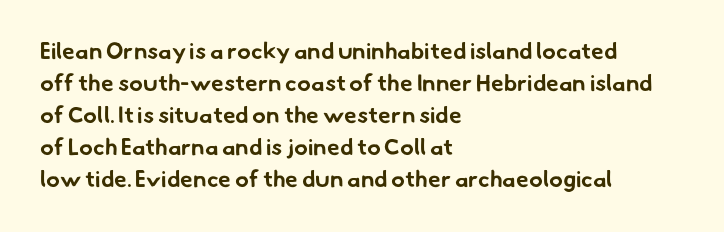
Notice how thick the strokes are: this is what a full bold looks like. One glance says typical: line gaps are just what's usual. Here the glyphs are tracked normally, forming tight word shapes. Glance below the letters and you will spot only blank space. These lines are set flush left with a ragged right edge.
